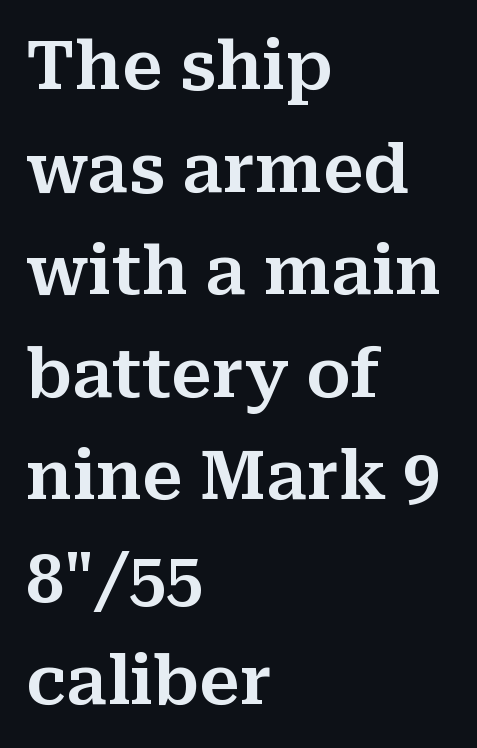
The image shows 67 px serif type, upright; set left-aligned, normal line spacing (1.53x), normal letter spacing, not underlined; medium stroke contrast and a medium x-height.
